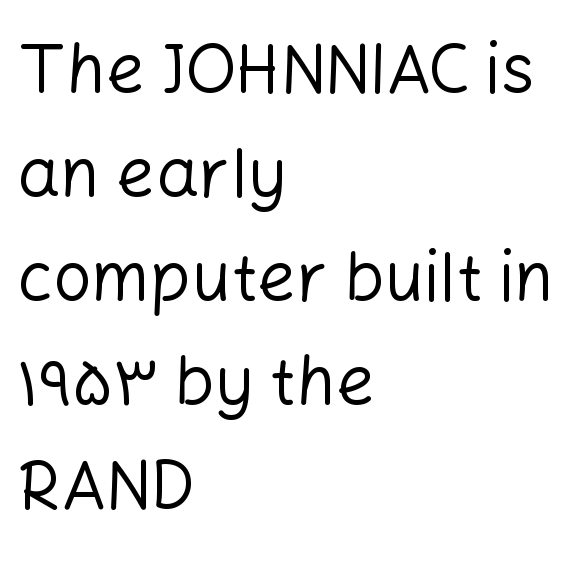
Q: Is the text bold? A: No.
Q: Is the text italic (slanted)? A: No, it is upright.
Q: Is the typeface a serif or a sans-serif typeface? A: Sans-serif.
Q: Is the text underlined? A: No.
Q: How is the paragraph aligned? A: Left-aligned.
Q: Is the spacing between letters normal or unusually wide? A: Normal.
Q: Is the spacing between lines tight, normal or loose? A: Normal.
Q: Width (condensed, normal, or wide)? A: Normal.
Q: Stroke contrast? A: Low.
Q: x-height? A: Medium.
Q: Monospaced? A: No.
